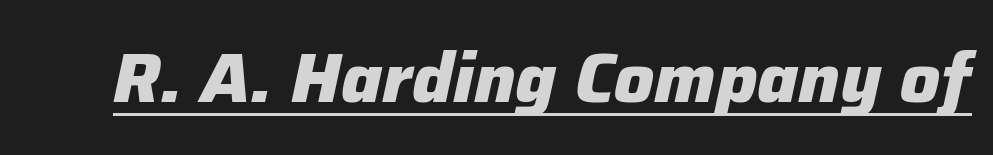
Q: Is the text bold? A: Yes.
Q: Is the text italic (slanted)? A: Yes, it leans right by about 12 degrees.
Q: Is the text underlined? A: Yes.
Q: Is the spacing between letters normal or unusually wide? A: Normal.
Q: Width (condensed, normal, or wide)? A: Normal.
Q: Stroke contrast? A: Low.
Q: x-height? A: Medium.
Q: Monospaced? A: No.
